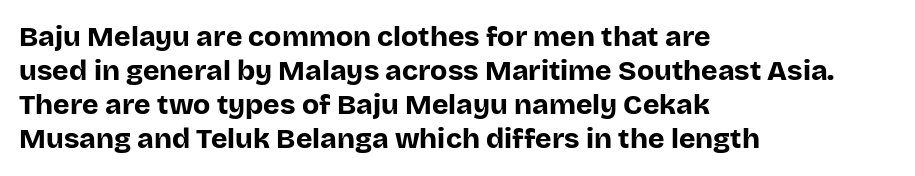
{"serif": "no", "italic": "no", "bold": "yes", "weight": "bold", "width": "normal", "stroke_contrast": "low", "x_height": "large", "monospaced": "no", "underline": "no", "align": "left", "line_spacing_ratio": 1.22, "letter_spacing": "normal", "letter_spacing_em": 0.0, "glyph_px": 28}
